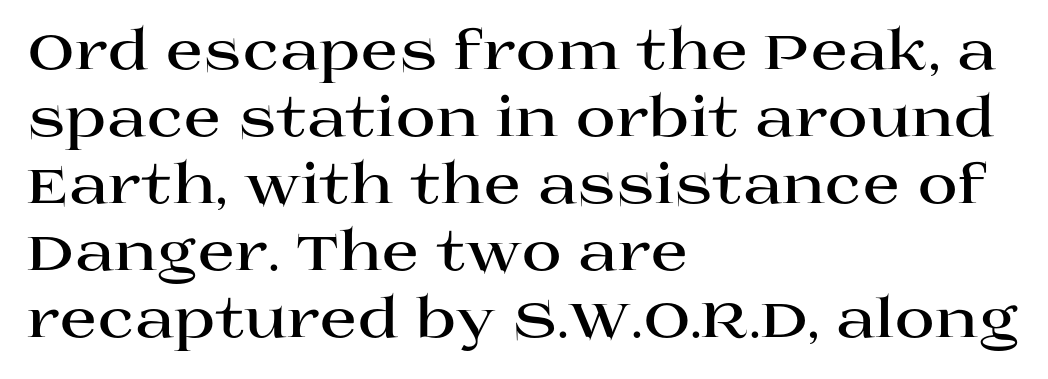
{"serif": "yes", "italic": "no", "bold": "yes", "weight": "bold", "width": "wide", "stroke_contrast": "high", "x_height": "large", "monospaced": "no", "underline": "no", "align": "left", "line_spacing_ratio": 1.22, "letter_spacing": "normal", "letter_spacing_em": 0.0, "glyph_px": 55}
